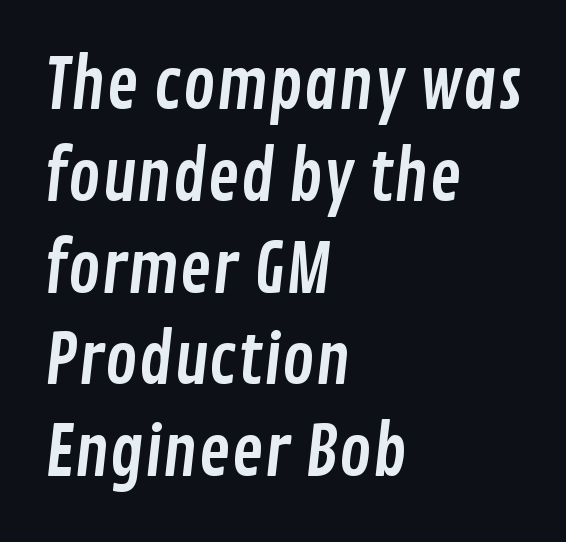
Q: Is the typeface a serif or a sans-serif typeface? A: Sans-serif.
Q: Is the text underlined? A: No.
Q: How is the paragraph aligned? A: Left-aligned.
Q: Is the spacing between letters normal or unusually wide? A: Normal.
Q: Is the spacing between lines tight, normal or loose? A: Normal.
Q: Width (condensed, normal, or wide)? A: Condensed.
Q: Stroke contrast? A: Low.
Q: x-height? A: Medium.
Q: Monospaced? A: No.
